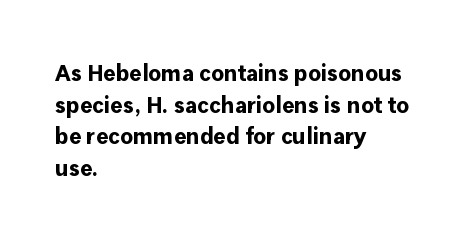
The lines are quadded left. Regular leading. Nothing unusual about the tracking: characters are spaced as the font intends. The font is running at its bold setting. Tall strokes in this sample are plumb rather than angled.
